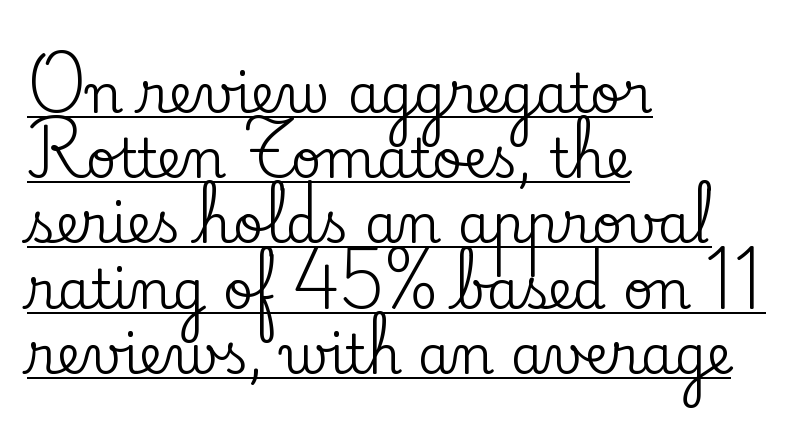
{"serif": "yes", "italic": "no", "width": "normal", "stroke_contrast": "low", "x_height": "small", "monospaced": "no", "underline": "yes", "align": "left", "line_spacing_ratio": 1.23, "letter_spacing": "normal", "letter_spacing_em": 0.0, "glyph_px": 53}
